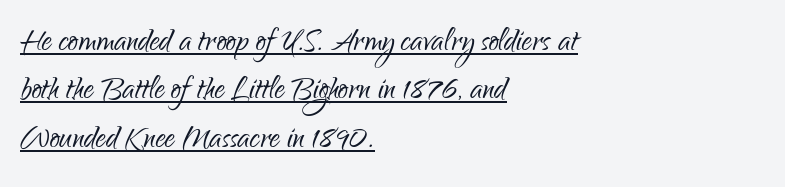
Q: Is the text bold? A: No.
Q: Is the text italic (slanted)? A: Yes.
Q: Is the typeface a serif or a sans-serif typeface? A: Sans-serif.
Q: Is the text underlined? A: Yes.
Q: How is the paragraph aligned? A: Left-aligned.
Q: Is the spacing between letters normal or unusually wide? A: Normal.
Q: Width (condensed, normal, or wide)? A: Condensed.
Q: Stroke contrast? A: Low.
Q: x-height? A: Small.
Q: Monospaced? A: No.
